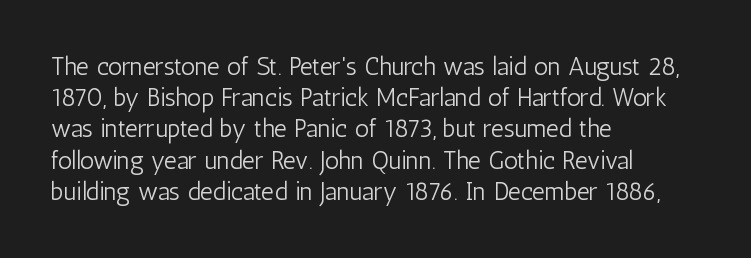
Q: Is the text bold? A: No.
Q: Is the text italic (slanted)? A: No, it is upright.
Q: Is the text underlined? A: No.
Q: How is the paragraph aligned? A: Left-aligned.
Q: Is the spacing between letters normal or unusually wide? A: Normal.
Q: Is the spacing between lines tight, normal or loose? A: Normal.
